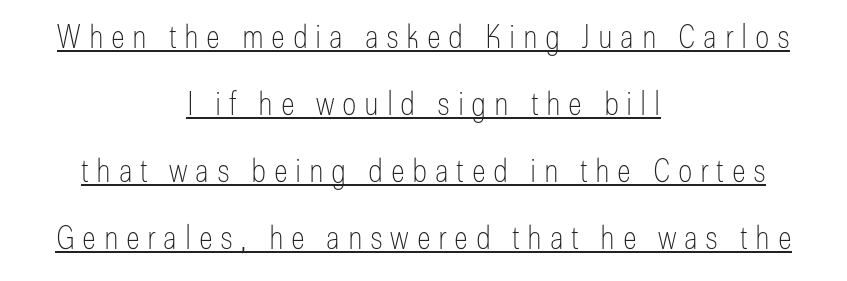
{"serif": "no", "italic": "no", "bold": "no", "weight": "thin", "width": "condensed", "stroke_contrast": "low", "x_height": "medium", "monospaced": "no", "underline": "yes", "align": "center", "line_spacing": "loose", "line_spacing_ratio": 2.03, "letter_spacing": "wide", "letter_spacing_em": 0.23, "glyph_px": 33}
